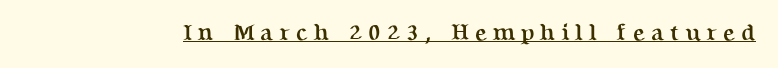
This sample uses expanded letter spacing, leaving extra air between glyphs. Emphasis by weight is at full strength: bold. Underlining? Definitely there. These lines were composed using upright roman letters.
